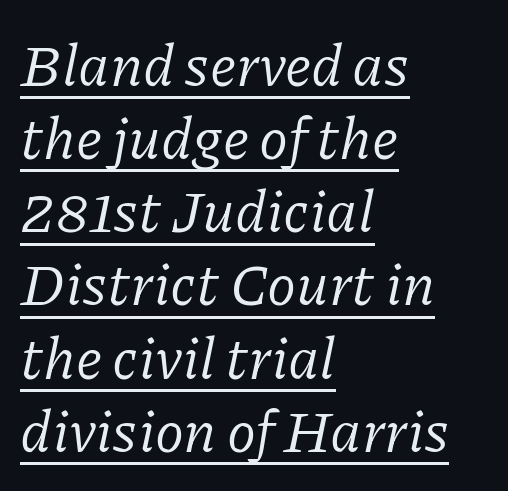
Q: Is the text bold? A: No.
Q: Is the text italic (slanted)? A: Yes, it leans right by about 11 degrees.
Q: Is the typeface a serif or a sans-serif typeface? A: Serif.
Q: Is the text underlined? A: Yes.
Q: How is the paragraph aligned? A: Left-aligned.
Q: Is the spacing between letters normal or unusually wide? A: Normal.
Q: Width (condensed, normal, or wide)? A: Normal.
Q: Stroke contrast? A: Low.
Q: x-height? A: Medium.
Q: Monospaced? A: No.
